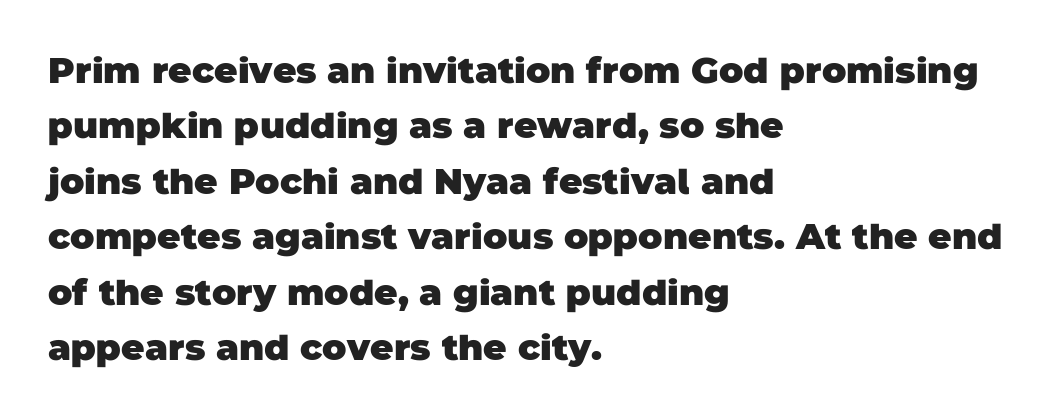
The image shows 36 px heavy sans-serif type; set left-aligned, normal line spacing (1.54x), normal letter spacing, not underlined; low stroke contrast and a large x-height.
